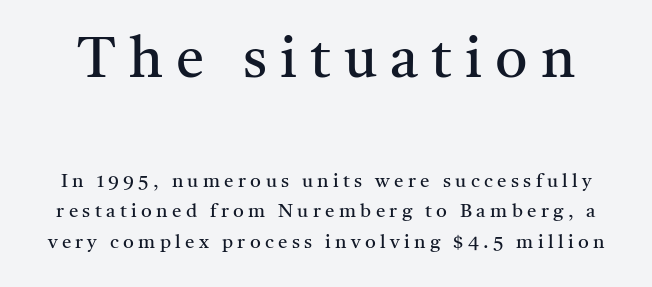
Q: Is the text bold? A: No.
Q: Is the text italic (slanted)? A: No, it is upright.
Q: Is the typeface a serif or a sans-serif typeface? A: Serif.
Q: Is the text underlined? A: No.
Q: Is the spacing between letters normal or unusually wide? A: Unusually wide.
Q: Is the spacing between lines tight, normal or loose? A: Normal.
Q: Which block of text is set in a larger size, the first (top) or the second (bottom)? A: The first (top) one.
Q: Width (condensed, normal, or wide)? A: Normal.
Q: Stroke contrast? A: Medium.
Q: x-height? A: Medium.
Q: Monospaced? A: No.
